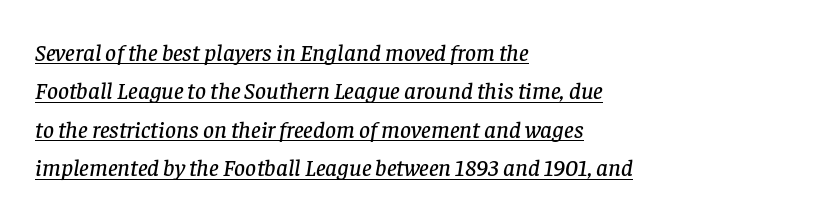
The letterforms sit shoulder to shoulder at normal distance. Every row of glyphs begins at an identical x-position on the left. Vertically, the passage feels balanced, rows spaced as you'd expect. Is the type slanted? Yes — the strokes lean at a clear angle. Each line of the rendering has a horizontal stroke beneath the glyphs.
